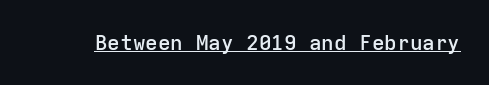
The image shows 21 px text type, upright; set normal letter spacing, underlined.
